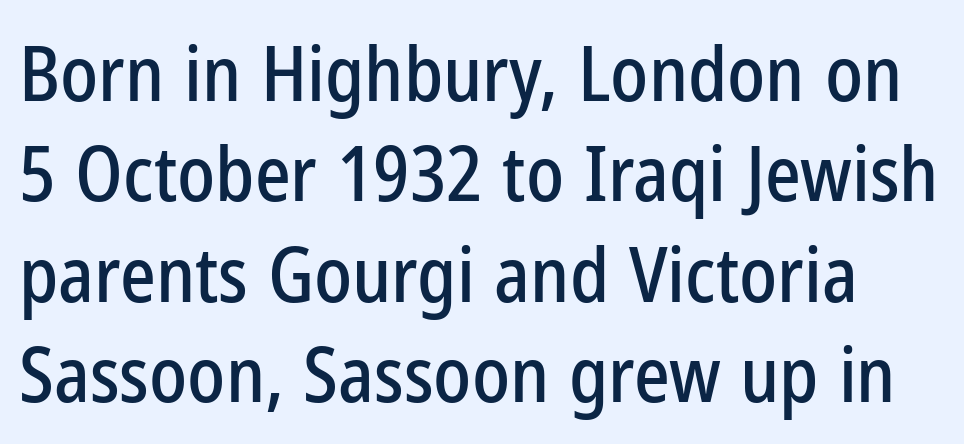
The image shows 76 px condensed sans-serif type, upright; set normal line spacing (1.32x), normal letter spacing, not underlined; low stroke contrast and a medium x-height.
